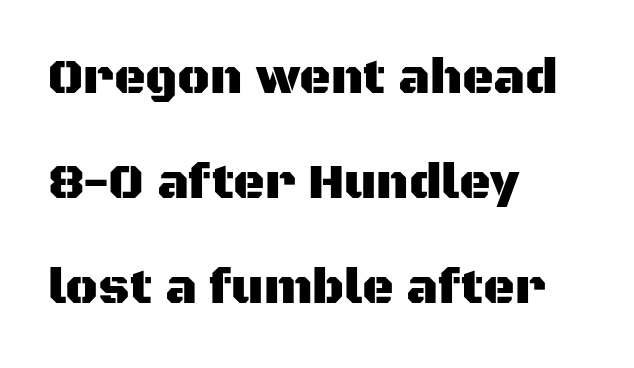
Q: Is the text italic (slanted)? A: No, it is upright.
Q: Is the typeface a serif or a sans-serif typeface? A: Sans-serif.
Q: Is the text underlined? A: No.
Q: How is the paragraph aligned? A: Left-aligned.
Q: Is the spacing between letters normal or unusually wide? A: Normal.
Q: Is the spacing between lines tight, normal or loose? A: Loose.
Q: Width (condensed, normal, or wide)? A: Normal.
Q: Stroke contrast? A: Medium.
Q: x-height? A: Large.
Q: Monospaced? A: No.
